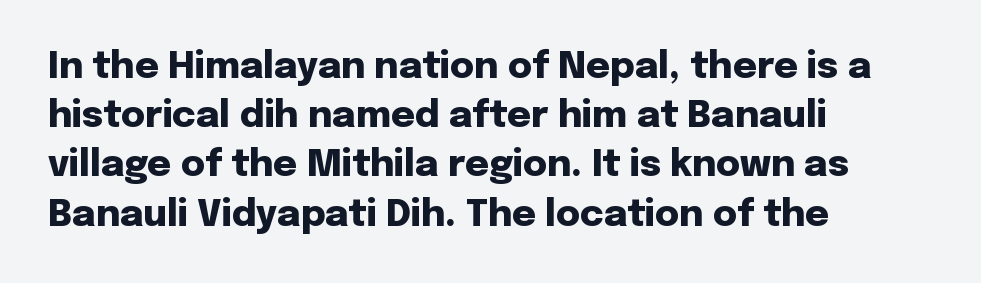
The rendering shows plain stroke endings on the letterforms — a sans-serif design. Here the glyphs are tracked normally, forming tight word shapes. The lines sit at an ordinary, default distance from one another. The gap between lines stays unmarked. Does the copy run flush right? No — it runs flush left. Proportional: the letters do not fall into vertical columns.
